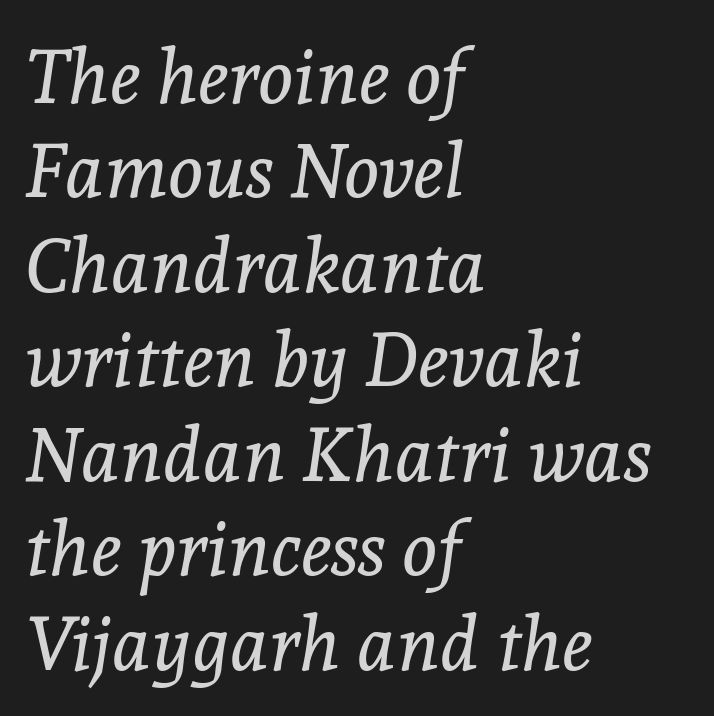
Rule under the text: the space is simply empty. Spacing verdict: proportional, widths tailored to each character. The typesetter chose a ragged-right arrangement here. Leading: standard. The rendering applies a slant to the glyphs. The strokes are not fattened; the text isn't bold.
